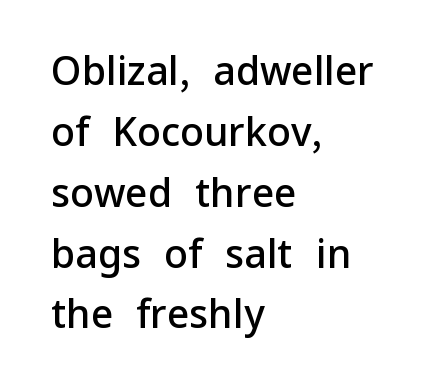
Standard letterfit; no display-style spreading of the glyphs. If you drew a line through each stem, it would be perfectly vertical. Does the type have serifs? No, each stem ends abruptly. This rendering features lettering with no underline.
